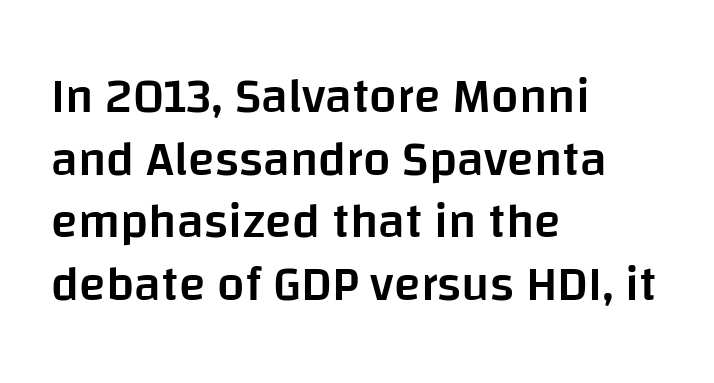
Only glyphs here, with clear space below each row. All the whitespace from short lines collects on the right. Strokes here are thickened, but only to semibold level. Type style note: lacks serifs. The type sits square on the baseline with zero lean. The line-height multiplier appears to be the usual default.
